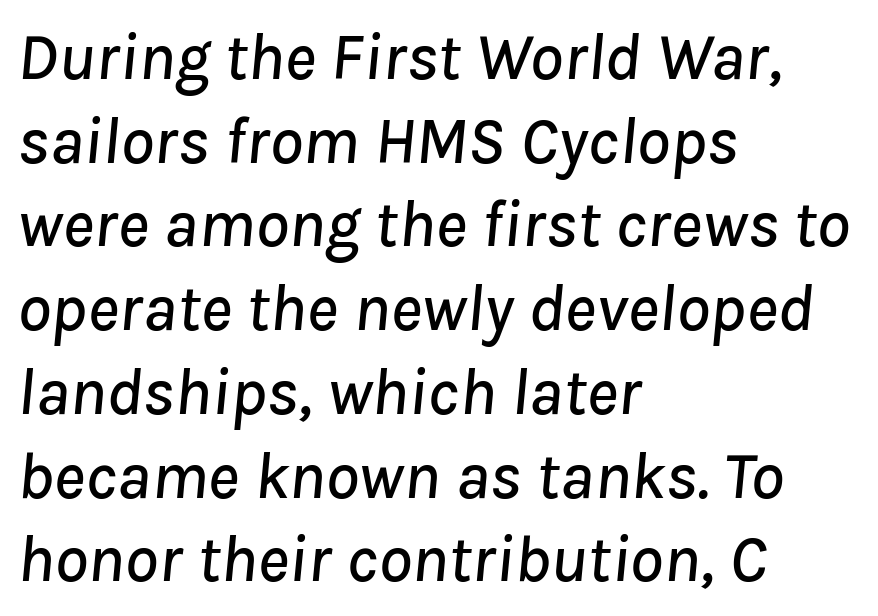
Students, observe: this is what conventionally led text looks like. A typesetter would call this proportional, since set widths differ per character. Every character sits at an angle, as italics do. The glyphs are unaccompanied by any horizontal stroke below them. Inter-character spacing is left at the font's built-in metrics.
